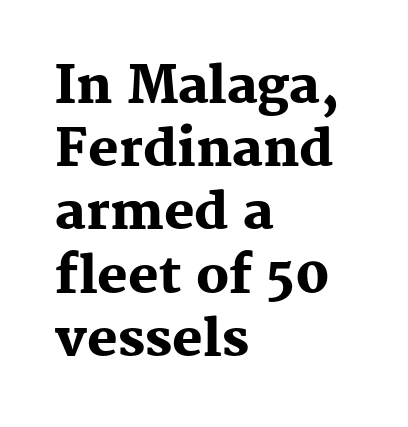
{"serif": "yes", "italic": "no", "bold": "yes", "weight": "heavy", "width": "normal", "stroke_contrast": "medium", "x_height": "medium", "monospaced": "no", "underline": "no", "align": "left", "line_spacing_ratio": 1.24, "letter_spacing": "normal", "letter_spacing_em": 0.0, "glyph_px": 51}
